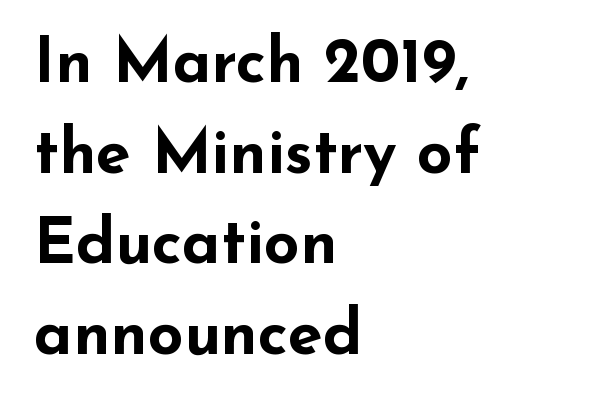
The gaps between neighbouring characters are ordinary and unremarkable. The lines sit at an ordinary, default distance from one another. Is the block centered? No — it sits flush against the left margin. The glyphs in this specimen are sans serif. Each glyph is drawn with heavy, bold strokes.
